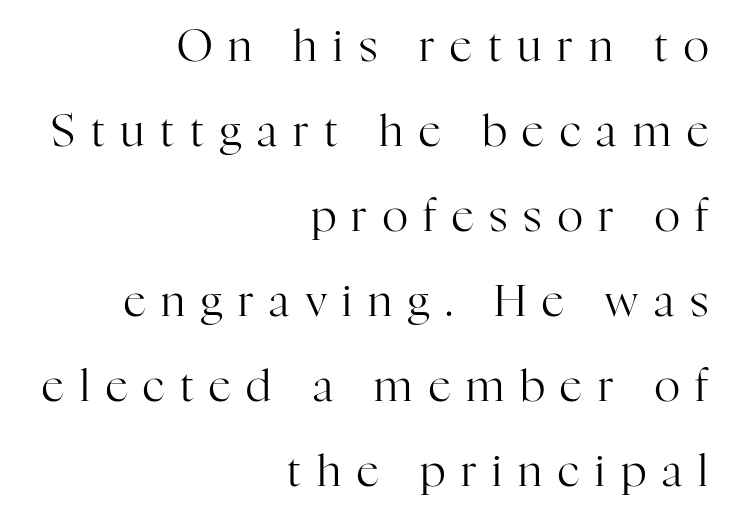
The image shows 44 px regular-weight serif type, upright; set right-aligned, loose line spacing (1.93x), unusually wide letter spacing (+0.36 em), not underlined; high stroke contrast and a medium x-height.
